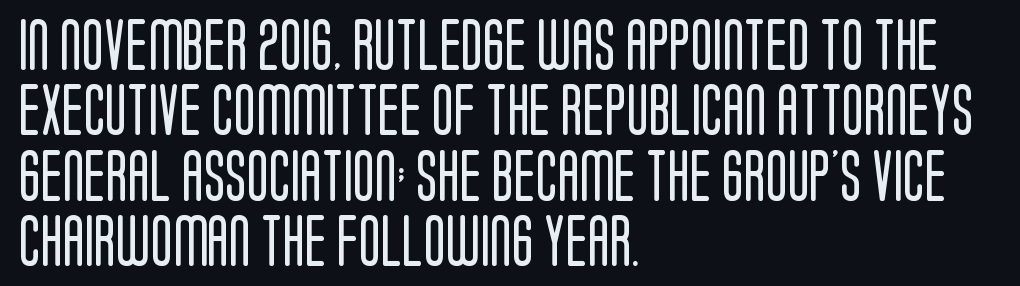
Q: Is the text bold? A: No.
Q: Is the text italic (slanted)? A: No, it is upright.
Q: Is the typeface a serif or a sans-serif typeface? A: Sans-serif.
Q: Is the text underlined? A: No.
Q: How is the paragraph aligned? A: Left-aligned.
Q: Is the spacing between letters normal or unusually wide? A: Normal.
Q: Is the spacing between lines tight, normal or loose? A: Normal.
Q: Width (condensed, normal, or wide)? A: Condensed.
Q: Stroke contrast? A: Low.
Q: x-height? A: Large.
Q: Monospaced? A: No.
